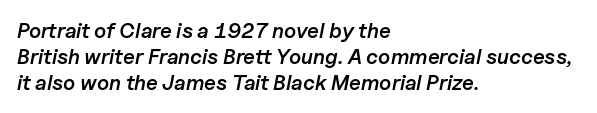
Q: Is the text bold? A: Semi-bold.
Q: Is the text italic (slanted)? A: Yes, it leans right by about 11 degrees.
Q: Is the text underlined? A: No.
Q: How is the paragraph aligned? A: Left-aligned.
Q: Is the spacing between letters normal or unusually wide? A: Normal.
Q: Is the spacing between lines tight, normal or loose? A: Normal.
